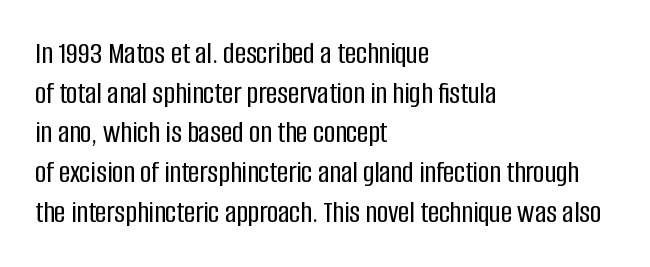
The passage shown is typed in a proportional face where columns would drift. The lettering stays uniformly vertical, giving the passage a roman look. Default kerning and tracking; the words read as compact shapes. The face used here is a sans, in the tradition of grotesques and geometrics.
